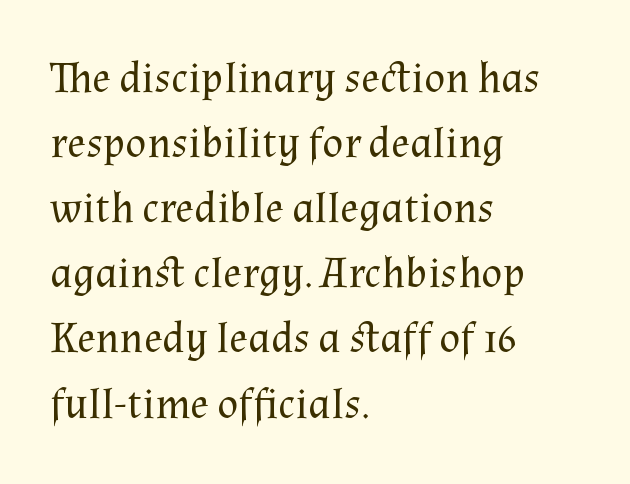
Q: Is the text bold? A: No.
Q: Is the text italic (slanted)? A: No, it is upright.
Q: Is the text underlined? A: No.
Q: How is the paragraph aligned? A: Left-aligned.
Q: Is the spacing between letters normal or unusually wide? A: Normal.
Q: Is the spacing between lines tight, normal or loose? A: Normal.
Q: Width (condensed, normal, or wide)? A: Normal.
Q: Stroke contrast? A: Medium.
Q: x-height? A: Medium.
Q: Monospaced? A: No.
